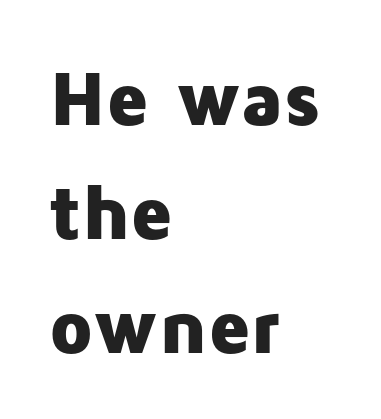
The image shows 78 px heavy sans-serif type, upright; set left-aligned, normal line spacing (1.46x), normal letter spacing, not underlined; low stroke contrast and a medium x-height.
